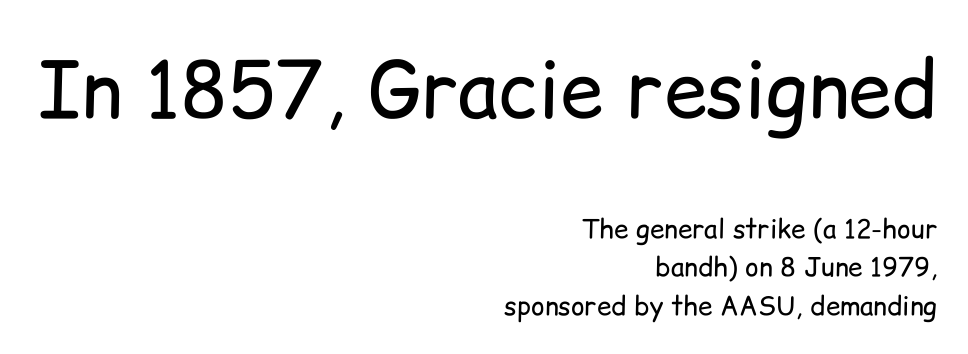
The image shows 78 px regular-weight sans-serif type, upright; set right-aligned, normal line spacing (1.48x), normal letter spacing, not underlined; the first (top) block is 3.0x larger; low stroke contrast and a medium x-height.
